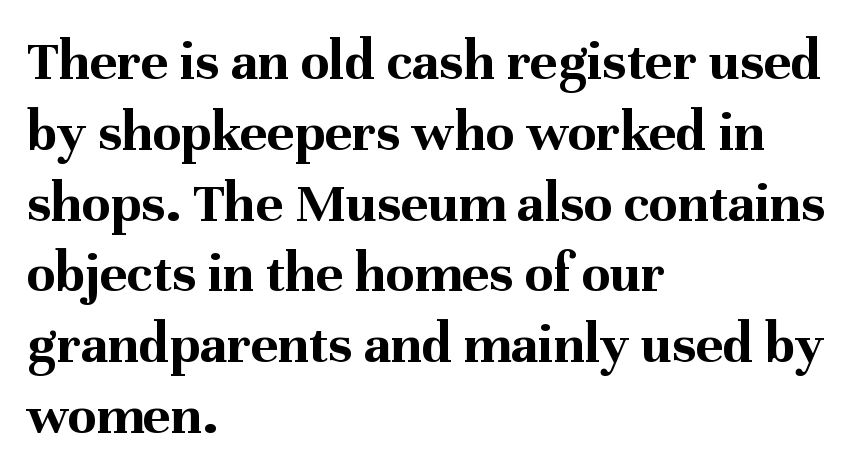
The image shows 58 px bold serif type, upright; set left-aligned, line spacing 1.22x, normal letter spacing, not underlined; medium stroke contrast and a medium x-height.
